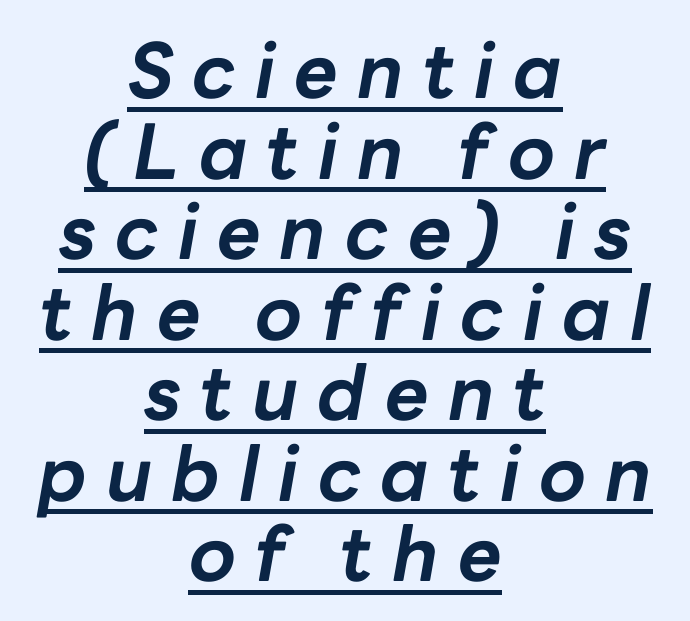
Observe the wide spacing: letters keep a clear distance from each other. The letters are bold, with thick, heavy strokes. The words here are underlined. Reading down the block, each line starts at a different indent, mirrored at its end. Notice how descenders almost collide with the ascenders below — that's tight leading. The letters advance in unequal steps, a hallmark of proportional type.
